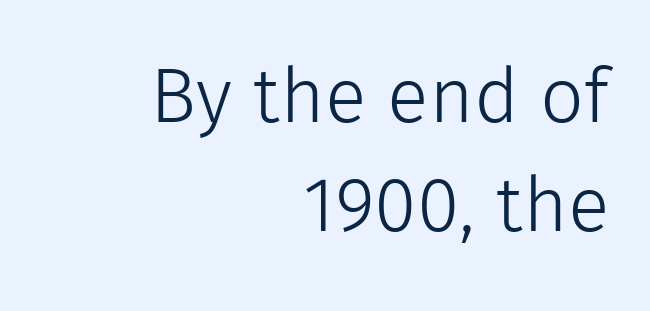
The image shows 77 px light sans-serif type, upright; set right-aligned, normal line spacing (1.41x), normal letter spacing, not underlined; a medium x-height.
